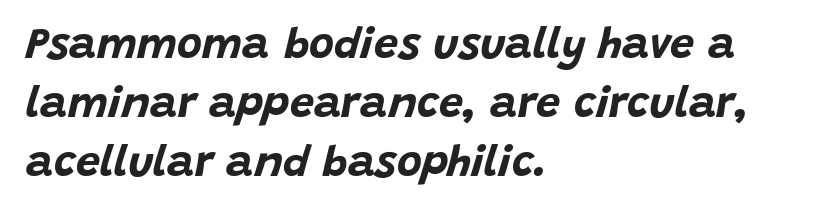
The image shows 43 px bold type, italic (leaning right); set left-aligned, normal line spacing (1.37x), normal letter spacing, not underlined; low stroke contrast and a large x-height.
